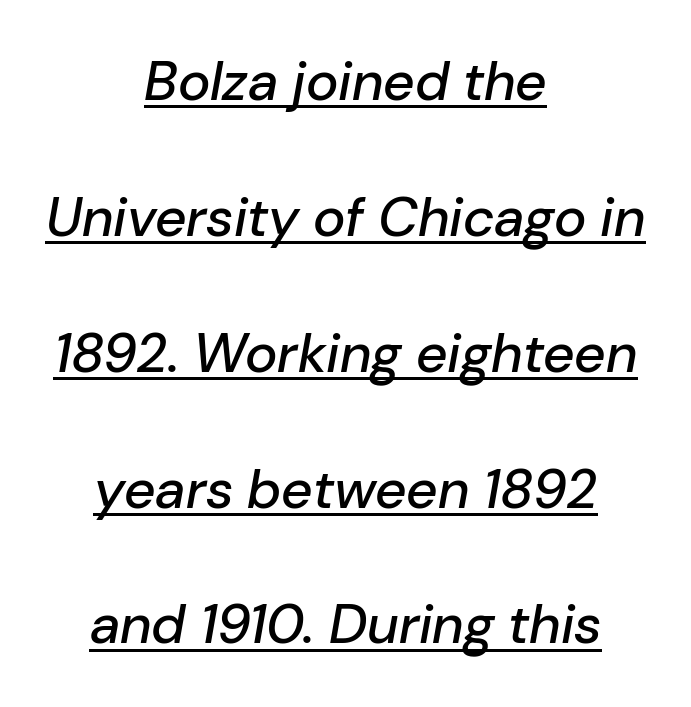
The image shows 55 px text type, italic (leaning right); set centered, loose line spacing (2.47x), normal letter spacing, underlined; low stroke contrast and a medium x-height.
